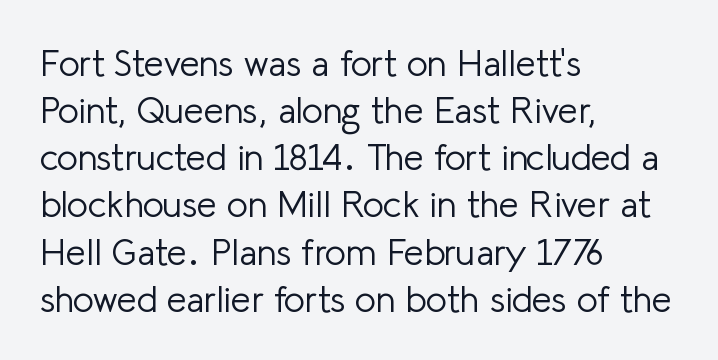
{"serif": "no", "italic": "no", "bold": "no", "weight": "light", "width": "normal", "stroke_contrast": "low", "x_height": "medium", "monospaced": "no", "underline": "no", "align": "left", "line_spacing": "normal", "line_spacing_ratio": 1.31, "letter_spacing": "normal", "letter_spacing_em": 0.0, "glyph_px": 36}
